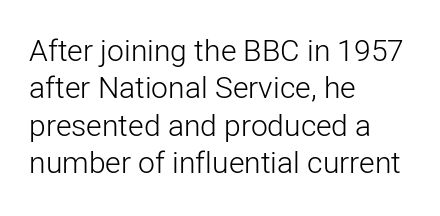
Q: Is the text bold? A: No.
Q: Is the text italic (slanted)? A: No, it is upright.
Q: Is the typeface a serif or a sans-serif typeface? A: Sans-serif.
Q: Is the text underlined? A: No.
Q: How is the paragraph aligned? A: Left-aligned.
Q: Is the spacing between letters normal or unusually wide? A: Normal.
Q: Is the spacing between lines tight, normal or loose? A: Normal.
Q: Width (condensed, normal, or wide)? A: Normal.
Q: Stroke contrast? A: Low.
Q: x-height? A: Medium.
Q: Monospaced? A: No.
